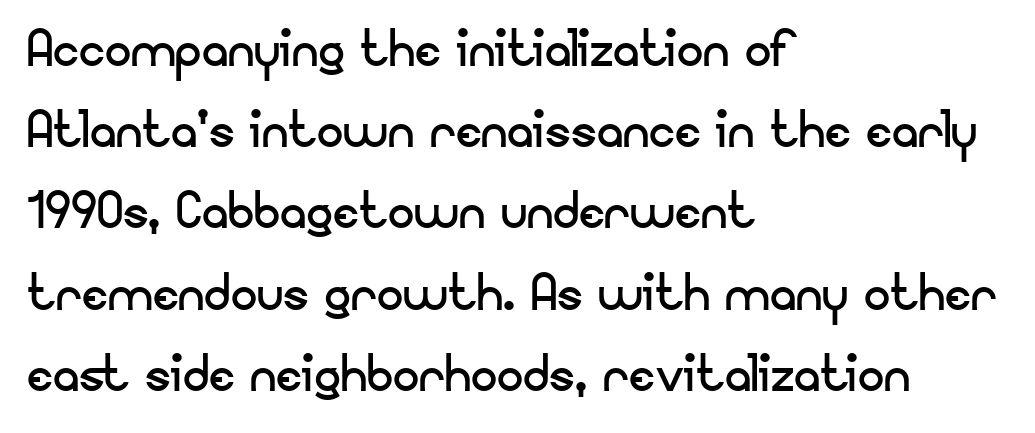
Q: Is the text bold? A: No.
Q: Is the text italic (slanted)? A: No, it is upright.
Q: Is the typeface a serif or a sans-serif typeface? A: Sans-serif.
Q: Is the text underlined? A: No.
Q: How is the paragraph aligned? A: Left-aligned.
Q: Is the spacing between letters normal or unusually wide? A: Normal.
Q: Width (condensed, normal, or wide)? A: Normal.
Q: Stroke contrast? A: Low.
Q: x-height? A: Small.
Q: Monospaced? A: No.
